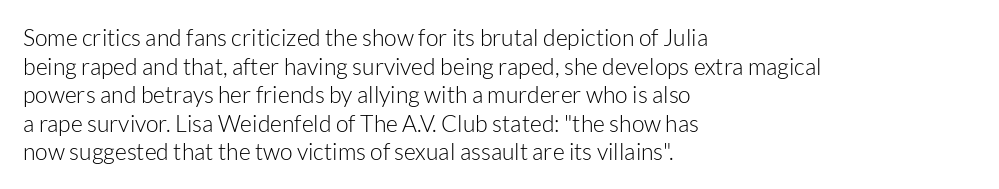
Beneath every word, the page is bare. On a weight scale, this lands at 450 or below. Look at the tracking — it's just the regular setting, nothing added. The typesetter chose a ragged-right arrangement here. Upright lettering throughout.
